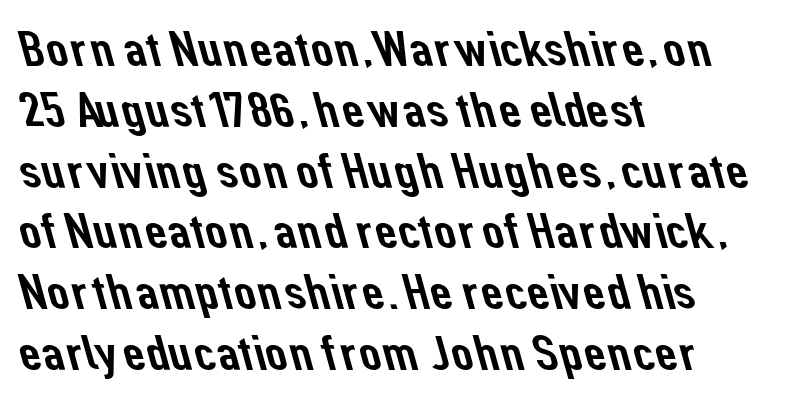
The image shows 49 px sans-serif type; set left-aligned, line spacing 1.24x, normal letter spacing, not underlined; low stroke contrast and a medium x-height.
